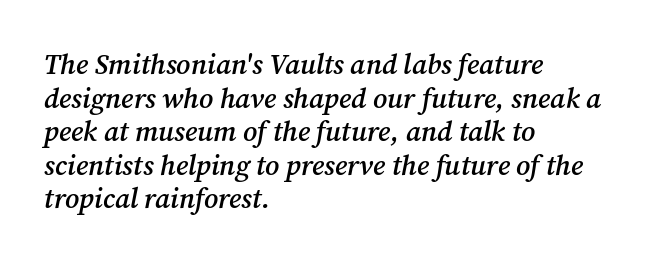
Look at the bottom of the vertical strokes: they flare into serifs here. Would a proofreader flag this as italicized? Yes. Look at the stroke-to-counter ratio: somewhat heavy, a semibold. Spacing verdict: proportional, widths tailored to each character.
